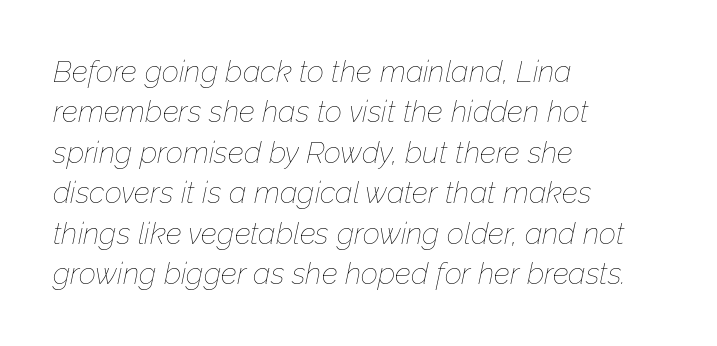
The image shows 30 px thin type, italic (leaning right); set left-aligned, normal line spacing (1.35x), normal letter spacing, not underlined; low stroke contrast and a medium x-height.
